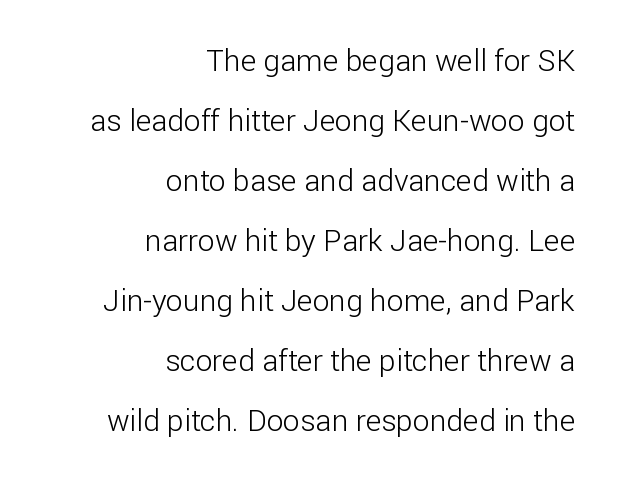
Q: Is the text bold? A: No.
Q: Is the text italic (slanted)? A: No, it is upright.
Q: Is the typeface a serif or a sans-serif typeface? A: Sans-serif.
Q: Is the text underlined? A: No.
Q: How is the paragraph aligned? A: Right-aligned.
Q: Is the spacing between letters normal or unusually wide? A: Normal.
Q: Is the spacing between lines tight, normal or loose? A: Loose.
Q: Width (condensed, normal, or wide)? A: Normal.
Q: Stroke contrast? A: Low.
Q: x-height? A: Medium.
Q: Monospaced? A: No.
